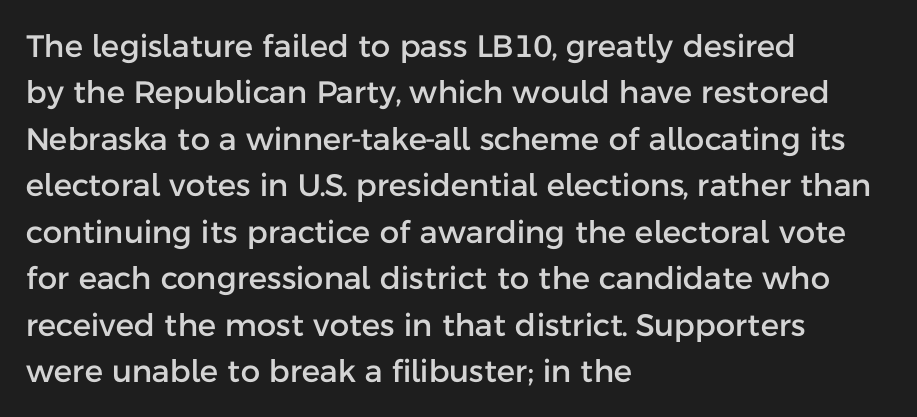
The image shows 31 px sans-serif type, upright; set left-aligned, normal line spacing (1.5x), normal letter spacing, not underlined; low stroke contrast and a medium x-height.
